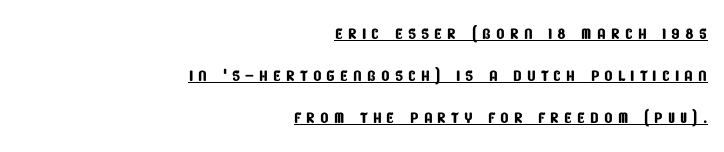
These characters rest on top of a visible drawn line. Spacing between characters has been opened up far beyond the box default. Honestly, the rows look like they've been pulled way apart. Leftover space on each line is placed entirely before the opening word.
